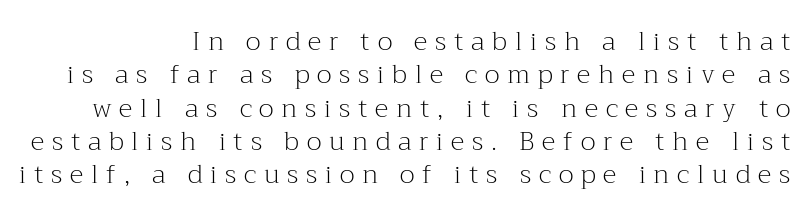
{"italic": "no", "bold": "no", "underline": "no", "line_spacing": "normal", "line_spacing_ratio": 1.28, "letter_spacing": "wide", "letter_spacing_em": 0.3, "glyph_px": 26}
